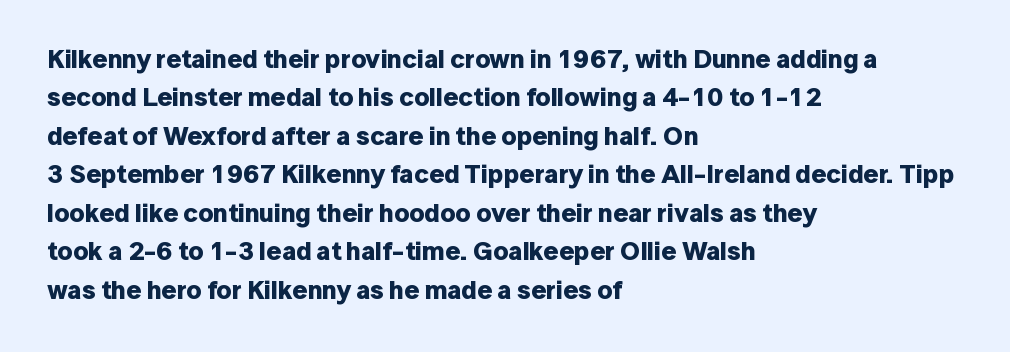
{"italic": "no", "bold": "yes", "underline": "no", "align": "left", "line_spacing": "normal", "line_spacing_ratio": 1.48, "letter_spacing": "normal", "letter_spacing_em": 0.0, "glyph_px": 26}
